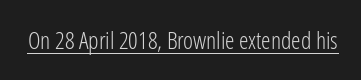
Q: Is the text bold? A: No.
Q: Is the text italic (slanted)? A: No, it is upright.
Q: Is the text underlined? A: Yes.
Q: Is the spacing between letters normal or unusually wide? A: Normal.
